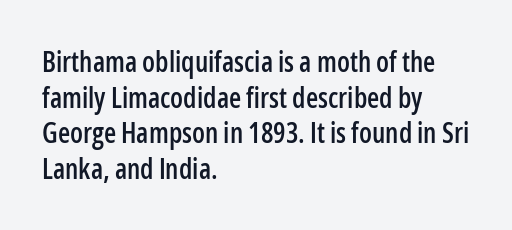
Q: Is the text italic (slanted)? A: No, it is upright.
Q: Is the typeface a serif or a sans-serif typeface? A: Sans-serif.
Q: Is the text underlined? A: No.
Q: How is the paragraph aligned? A: Left-aligned.
Q: Is the spacing between letters normal or unusually wide? A: Normal.
Q: Is the spacing between lines tight, normal or loose? A: Normal.
Q: Width (condensed, normal, or wide)? A: Condensed.
Q: Stroke contrast? A: Low.
Q: x-height? A: Medium.
Q: Monospaced? A: No.
